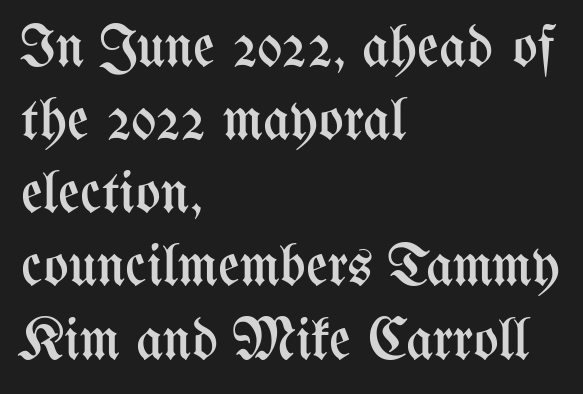
The image shows 59 px regular-weight, condensed type, upright; set left-aligned, line spacing 1.24x, normal letter spacing, not underlined; medium stroke contrast and a medium x-height.
